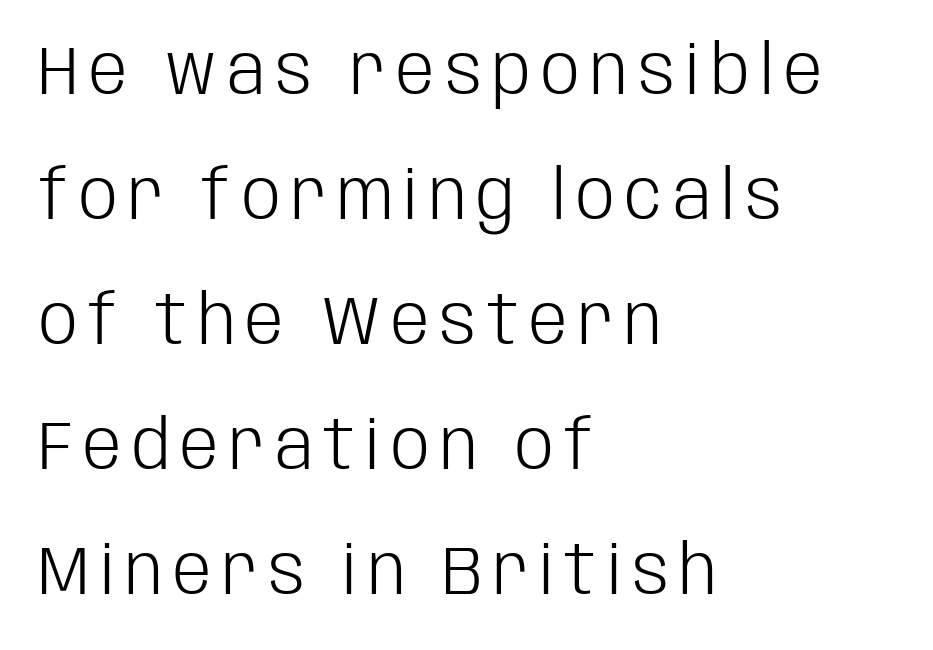
{"serif": "no", "italic": "no", "bold": "no", "weight": "light", "width": "condensed", "stroke_contrast": "low", "x_height": "large", "monospaced": "no", "underline": "no", "align": "left", "line_spacing_ratio": 1.81, "glyph_px": 69}
